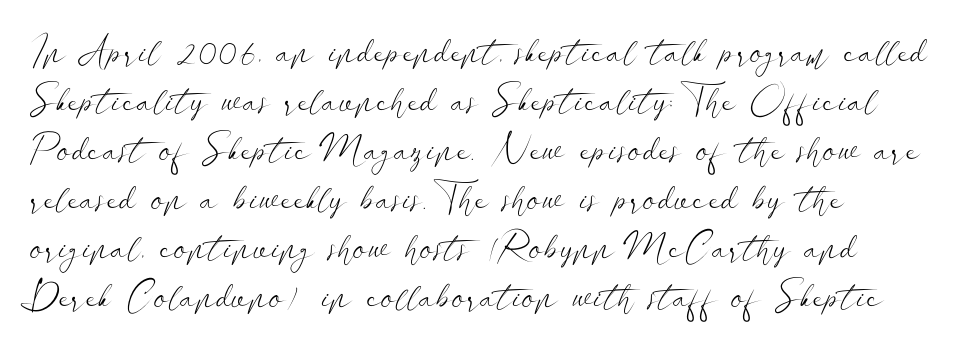
The image shows 38 px light, wide sans-serif type; set normal line spacing (1.29x), normal letter spacing, not underlined; low stroke contrast and a small x-height.
